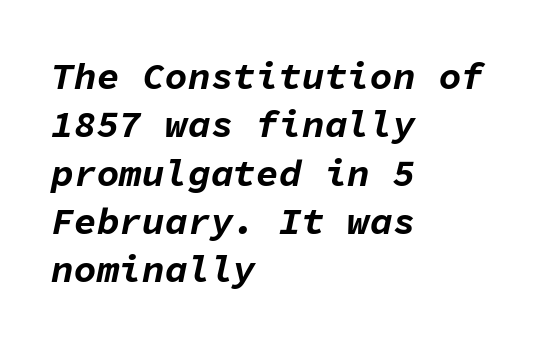
The image shows 38 px bold type, italic (leaning right), monospaced; set left-aligned, normal line spacing (1.27x), normal letter spacing, not underlined; low stroke contrast and a medium x-height.
